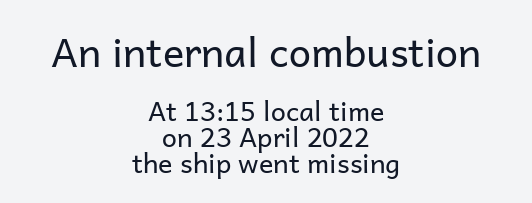
The image shows 40 px regular-weight sans-serif type, upright; set centered, tight line spacing (0.96x), normal letter spacing, not underlined; the first (top) block is 1.48x larger; low stroke contrast and a medium x-height.
